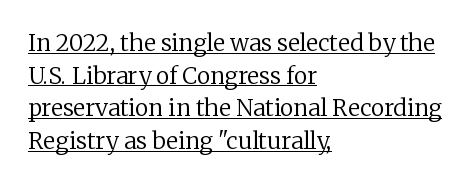
Short and long lines alike share a common starting point at left. A typesetter would call this leading conventional body-copy spacing. Inter-character spacing is left at the font's built-in metrics. Bold? No — there's no thickening of the strokes. The font's upright variant was chosen for this text. The words here are underlined.
